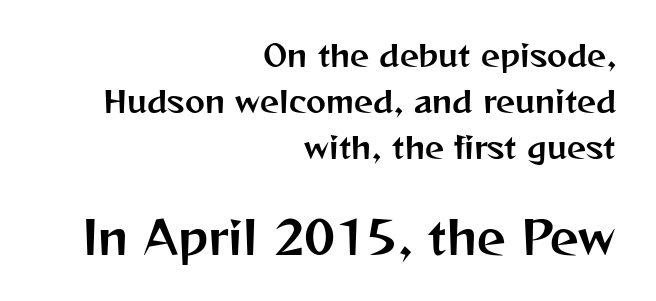
There is no visible air inserted between adjacent glyphs. The lines are quadded right. The face used here is proportionally spaced, like ordinary book or web type. Tall strokes in this sample are plumb rather than angled. Check under the words: just untouched page. The passage shown begins with its smaller block and ends with its larger one.
